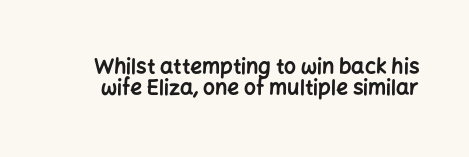
The image shows 21 px bold type, upright; set tight line spacing (0.99x), normal letter spacing, not underlined.
